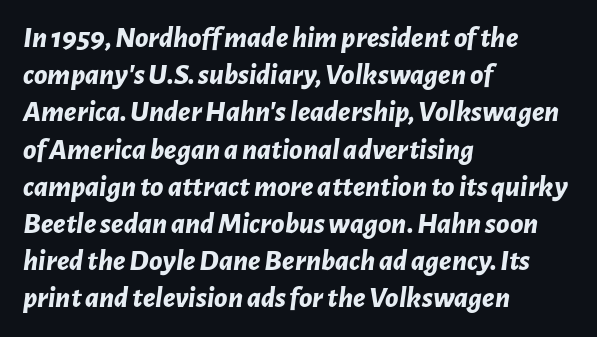
The image shows 30 px bold type, italic (leaning right); set left-aligned, line spacing 1.24x, normal letter spacing, not underlined; low stroke contrast and a medium x-height.
